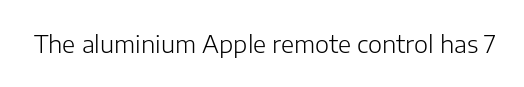
Q: Is the text bold? A: No.
Q: Is the text italic (slanted)? A: No, it is upright.
Q: Is the text underlined? A: No.
Q: Is the spacing between letters normal or unusually wide? A: Normal.
